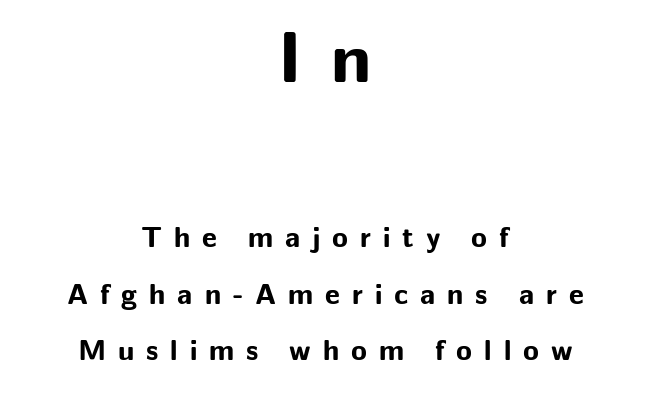
These lines are rendered in a variable-pitch font. Rows of type keep a wide berth in the vertical direction. Font category for this specimen: sans-serif. The line texture is sparse and dotted thanks to wide tracking.
